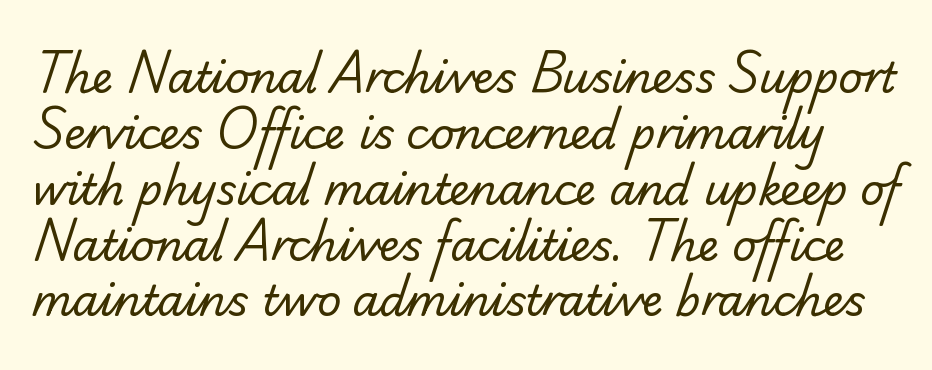
Q: Is the text bold? A: No.
Q: Is the typeface a serif or a sans-serif typeface? A: Serif.
Q: Is the text underlined? A: No.
Q: Is the spacing between letters normal or unusually wide? A: Normal.
Q: Is the spacing between lines tight, normal or loose? A: Normal.
Q: Width (condensed, normal, or wide)? A: Normal.
Q: Stroke contrast? A: Low.
Q: x-height? A: Small.
Q: Monospaced? A: No.
